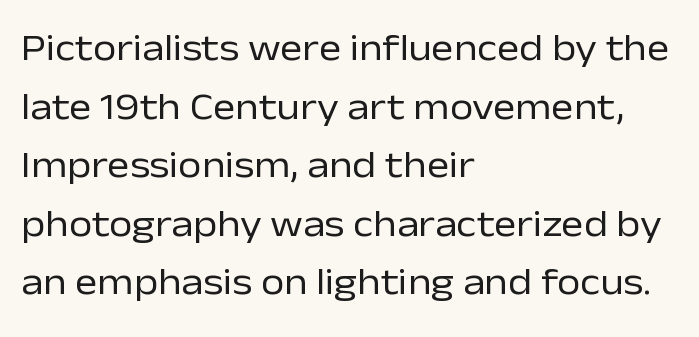
The image shows 38 px regular-weight sans-serif type, upright; set left-aligned, normal line spacing (1.54x), normal letter spacing, not underlined; low stroke contrast and a medium x-height.
